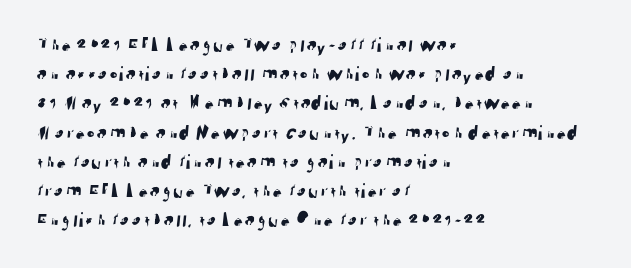
The image shows 21 px text type; set left-aligned, normal line spacing (1.39x), normal letter spacing, not underlined.
